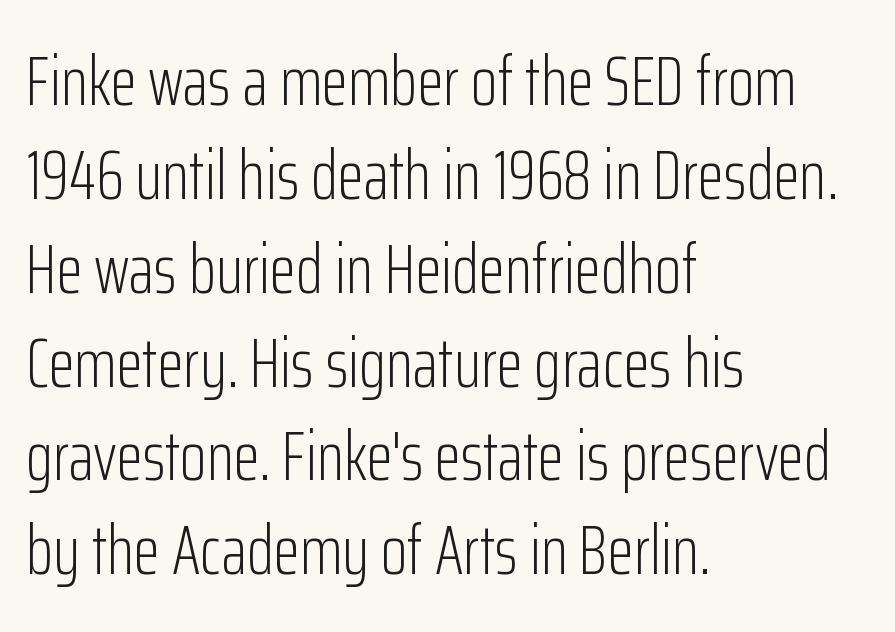
Q: Is the text bold? A: No.
Q: Is the text italic (slanted)? A: No, it is upright.
Q: Is the typeface a serif or a sans-serif typeface? A: Sans-serif.
Q: Is the text underlined? A: No.
Q: How is the paragraph aligned? A: Left-aligned.
Q: Is the spacing between letters normal or unusually wide? A: Normal.
Q: Is the spacing between lines tight, normal or loose? A: Normal.
Q: Width (condensed, normal, or wide)? A: Condensed.
Q: Stroke contrast? A: Low.
Q: x-height? A: Medium.
Q: Monospaced? A: No.
